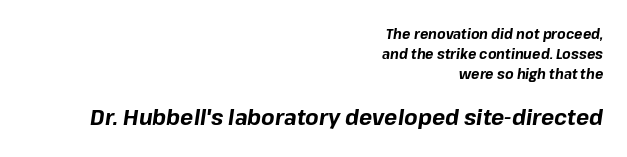
{"italic": "yes", "lean": "right", "slant_degrees": 8, "bold": "yes", "underline": "no", "align": "right", "line_spacing": "normal", "line_spacing_ratio": 1.42, "letter_spacing": "normal", "letter_spacing_em": 0.0, "larger_block": "second", "size_ratio": 1.57, "glyph_px": 22}
